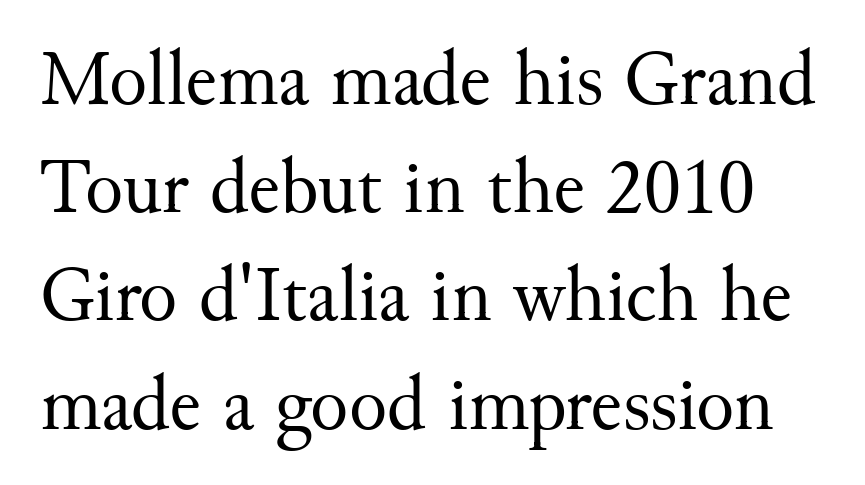
Stroke thickness stays within the range of a standard reading face or lighter. The face used here is seriffed, in the tradition of book romans. Compared with typical body copy, the letter spacing here is the same. The axis of the letterforms is exactly vertical. Is there much room between lines? A standard amount, neither cramped nor airy. A typesetter would call this proportional, since set widths differ per character.
